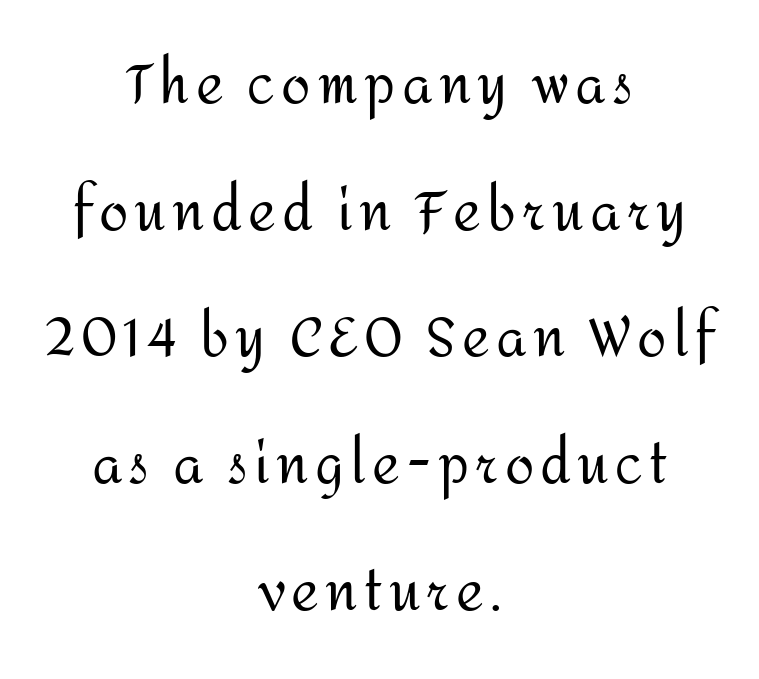
The image shows 53 px regular-weight sans-serif type, upright; set centered, loose line spacing (2.39x), not underlined; medium stroke contrast and a medium x-height.
